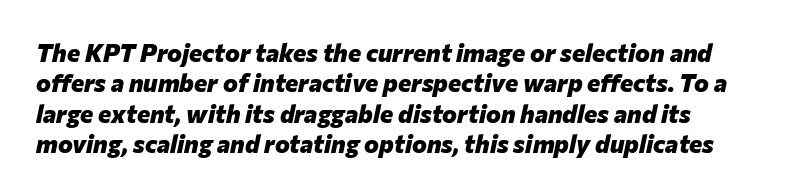
There's an unmistakable incline to the writing here. Descender tails drop into unmarked territory. Look at the tracking — it's just the regular setting, nothing added. Heft: maximum for text — a bold.
